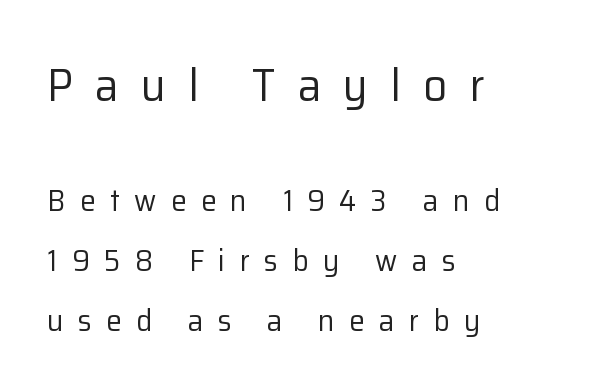
{"serif": "no", "italic": "no", "bold": "no", "weight": "regular", "width": "normal", "stroke_contrast": "low", "x_height": "medium", "monospaced": "no", "underline": "no", "align": "left", "line_spacing": "loose", "line_spacing_ratio": 1.93, "letter_spacing": "wide", "letter_spacing_em": 0.47, "larger_block": "first", "size_ratio": 1.52, "glyph_px": 47}
